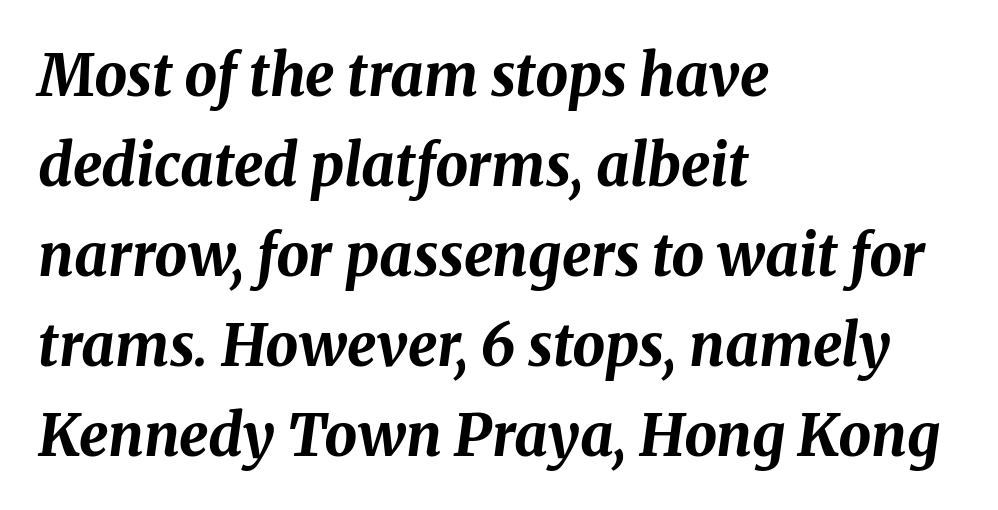
The image shows 58 px bold type, italic (leaning right); set left-aligned, normal line spacing (1.55x), normal letter spacing, not underlined; medium stroke contrast and a medium x-height.
